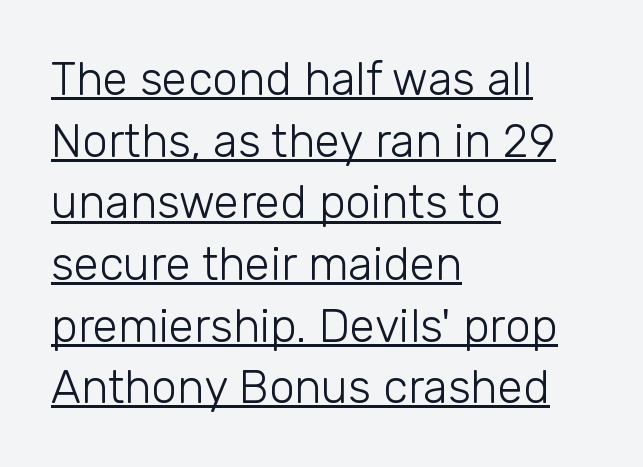
Q: Is the text bold? A: No.
Q: Is the text italic (slanted)? A: No, it is upright.
Q: Is the typeface a serif or a sans-serif typeface? A: Sans-serif.
Q: Is the text underlined? A: Yes.
Q: How is the paragraph aligned? A: Left-aligned.
Q: Is the spacing between letters normal or unusually wide? A: Normal.
Q: Is the spacing between lines tight, normal or loose? A: Normal.
Q: Width (condensed, normal, or wide)? A: Normal.
Q: Stroke contrast? A: Low.
Q: x-height? A: Medium.
Q: Monospaced? A: No.
